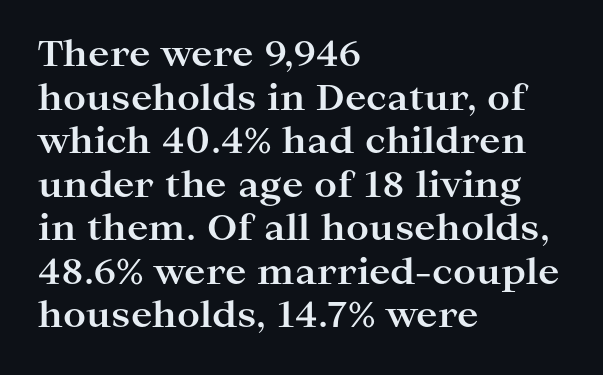
A classic flush-left, rag-right setting is used for this passage. The font's upright variant was chosen for this text. Typesetter's note: full bold, strokes at maximum text heaviness. Underlining? Definitely not there.
